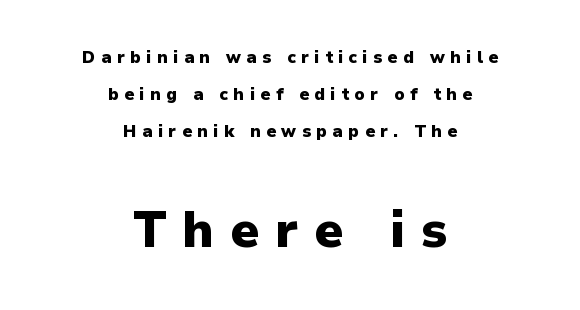
The baseline area is clear. One-word summary of the alignment: center. Looks like regular typesetting: each glyph gets only the width it needs. Between one letter and the next there's a generous, obvious gap. The letters are bold, with thick, heavy strokes. Ascenders rise straight up at ninety degrees.
